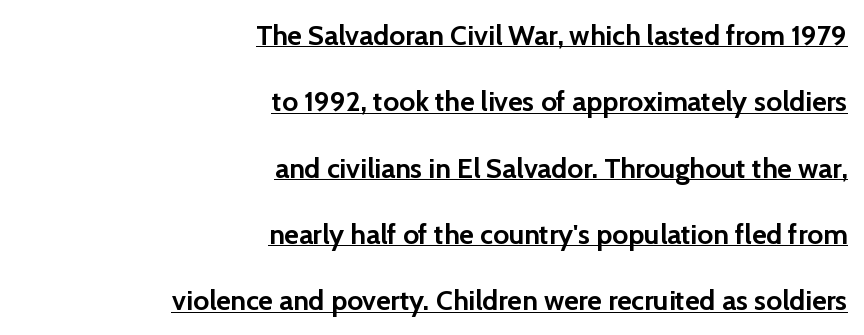
I'd call this a sans setting — the letters go barefoot. You can see a thin bar hugging the bottom of the glyphs. You could call the tracking neutral — neither tight nor loose. Summary of weight: heavy, a full bold.
